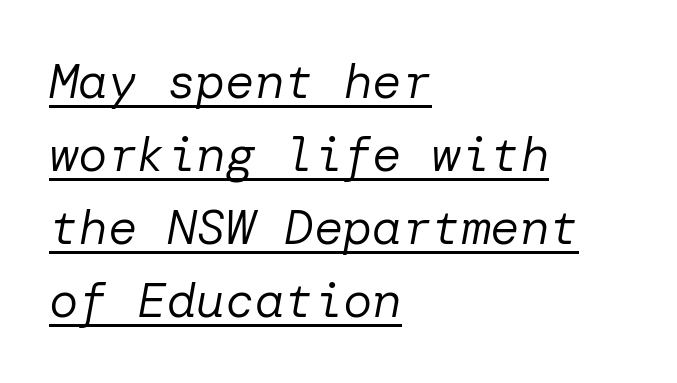
Q: Is the text bold? A: No.
Q: Is the text italic (slanted)? A: Yes, it leans right by about 10 degrees.
Q: Is the text underlined? A: Yes.
Q: How is the paragraph aligned? A: Left-aligned.
Q: Is the spacing between letters normal or unusually wide? A: Normal.
Q: Is the spacing between lines tight, normal or loose? A: Normal.
Q: Width (condensed, normal, or wide)? A: Normal.
Q: Stroke contrast? A: Low.
Q: x-height? A: Medium.
